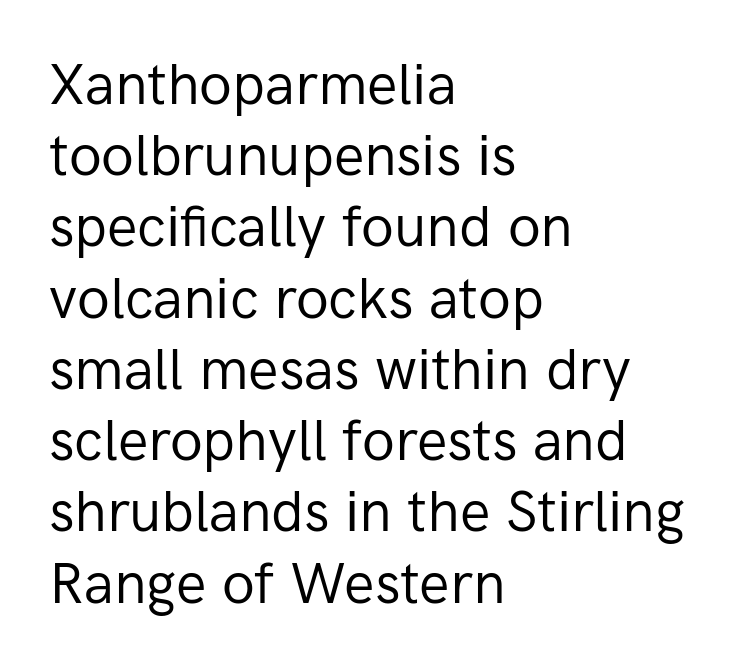
These lines are rendered in a variable-pitch font. Descenders hang freely into open space. Unbolded letterforms with no extra heft. Vertically, the passage feels balanced, rows spaced as you'd expect.
